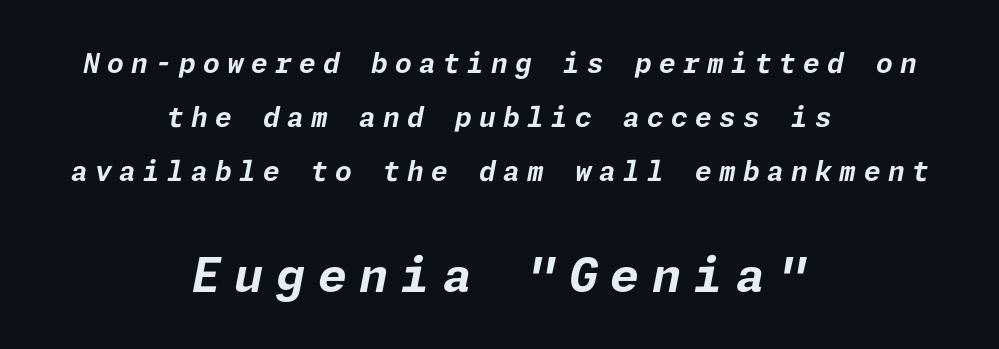
A clean baseline with only descenders dipping below it. A dark, heavy texture on the line: the type is bold. This block would shrink considerably if given ordinary leading; it's expanded now. Posture: slanted.
